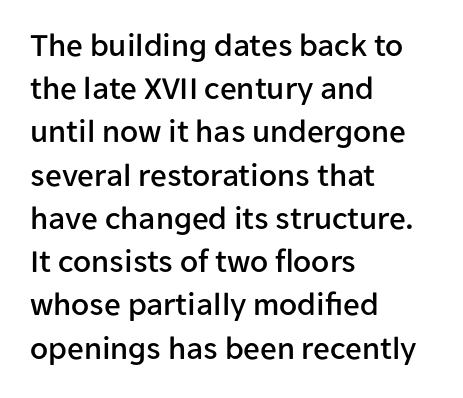
The image shows 33 px sans-serif type, upright; set left-aligned, normal line spacing (1.31x), normal letter spacing, not underlined; low stroke contrast and a medium x-height.
